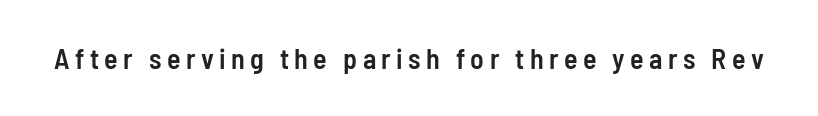
The image shows 28 px semibold, condensed sans-serif type, upright; set not underlined; low stroke contrast and a medium x-height.
